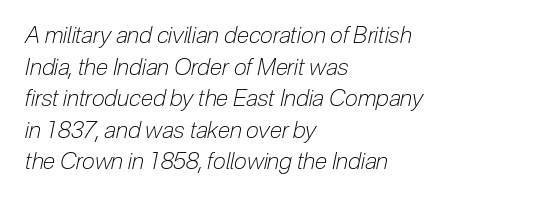
{"italic": "yes", "lean": "right", "slant_degrees": 12, "bold": "no", "underline": "no", "align": "left", "line_spacing": "normal", "line_spacing_ratio": 1.37, "letter_spacing": "normal", "letter_spacing_em": 0.0, "glyph_px": 23}
